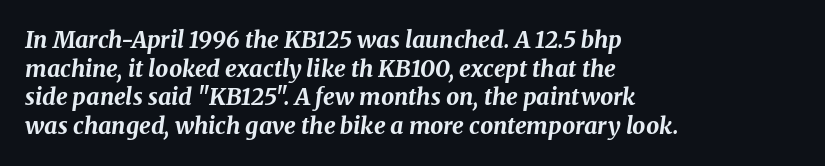
The image shows 23 px bold type, italic (leaning right); set left-aligned, line spacing 1.24x, normal letter spacing, not underlined.
